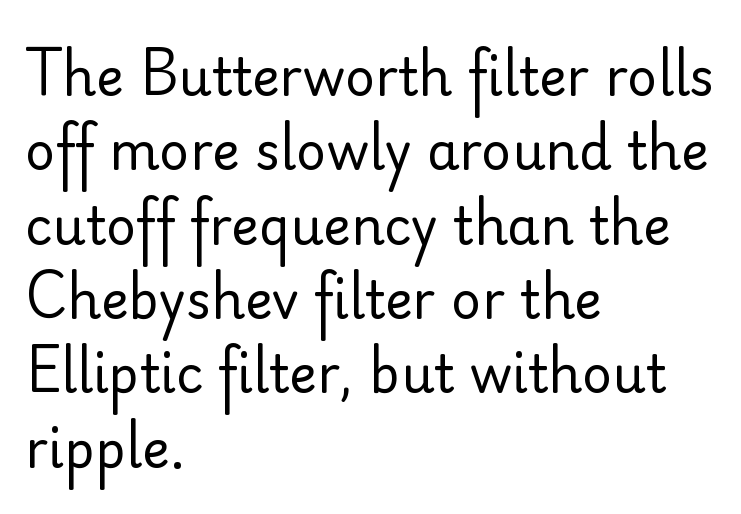
The image shows 52 px regular-weight sans-serif type, upright; set left-aligned, normal line spacing (1.43x), normal letter spacing, not underlined; low stroke contrast and a small x-height.
